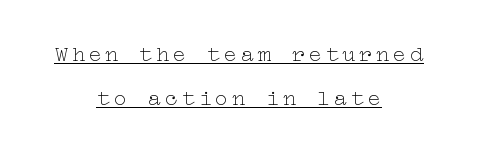
Q: Is the text bold? A: No.
Q: Is the text italic (slanted)? A: No, it is upright.
Q: Is the text underlined? A: Yes.
Q: How is the paragraph aligned? A: Centered.
Q: Is the spacing between lines tight, normal or loose? A: Loose.
